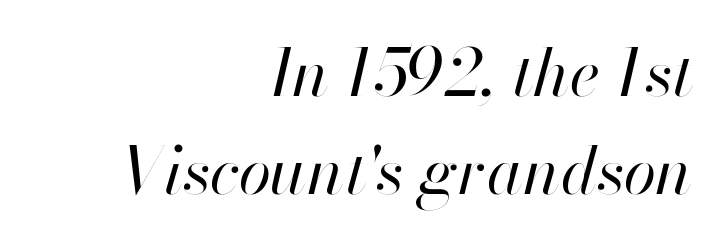
Characters are canted at an angle relative to the baseline's perpendicular. Does the copy run flush right? Yes — the right margin is perfectly even. Descenders hang freely into open space. The weight tops out at a normal text grade. Short note: letters normally spaced. The leading is moderate, giving the passage an even texture.
